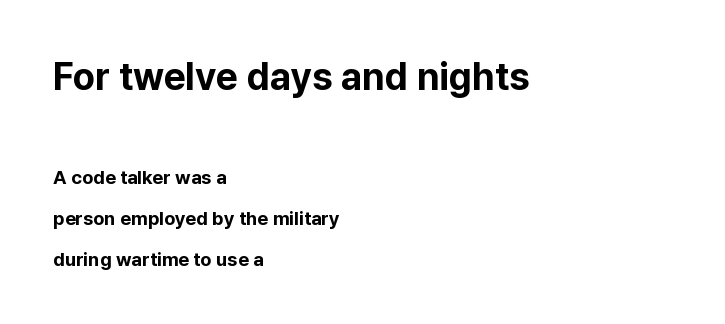
{"serif": "no", "italic": "no", "bold": "yes", "weight": "bold", "width": "normal", "stroke_contrast": "low", "x_height": "medium", "monospaced": "no", "underline": "no", "align": "left", "line_spacing": "loose", "line_spacing_ratio": 2.15, "letter_spacing": "normal", "letter_spacing_em": 0.0, "larger_block": "first", "size_ratio": 2.0, "glyph_px": 38}
